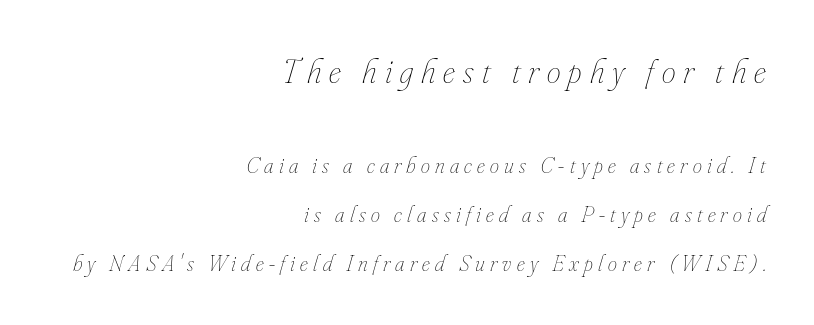
Q: Is the text bold? A: No.
Q: Is the text italic (slanted)? A: Yes, it leans right by about 16 degrees.
Q: Is the text underlined? A: No.
Q: How is the paragraph aligned? A: Right-aligned.
Q: Is the spacing between letters normal or unusually wide? A: Unusually wide.
Q: Is the spacing between lines tight, normal or loose? A: Loose.
Q: Which block of text is set in a larger size, the first (top) or the second (bottom)? A: The first (top) one.
Q: Width (condensed, normal, or wide)? A: Condensed.
Q: Stroke contrast? A: Low.
Q: x-height? A: Small.
Q: Monospaced? A: No.
